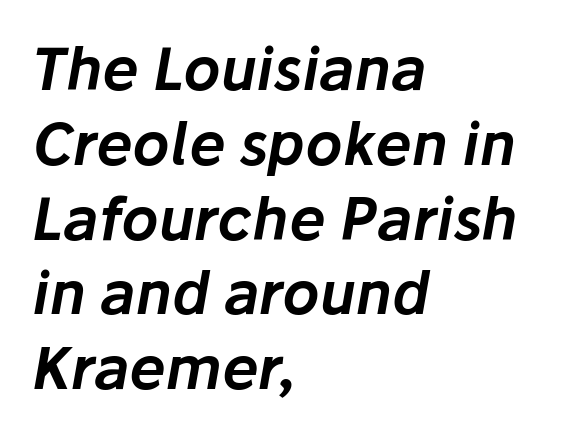
The image shows 58 px text type, italic (leaning right); set left-aligned, normal line spacing (1.29x), normal letter spacing, not underlined; low stroke contrast and a medium x-height.
